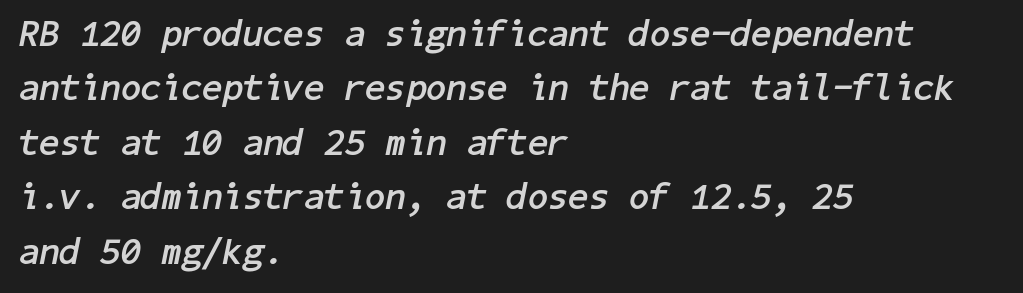
Q: Is the text bold? A: Yes.
Q: Is the text italic (slanted)? A: Yes, it leans right by about 11 degrees.
Q: Is the text underlined? A: No.
Q: How is the paragraph aligned? A: Left-aligned.
Q: Is the spacing between letters normal or unusually wide? A: Normal.
Q: Is the spacing between lines tight, normal or loose? A: Normal.
Q: Width (condensed, normal, or wide)? A: Normal.
Q: Stroke contrast? A: Low.
Q: x-height? A: Medium.
